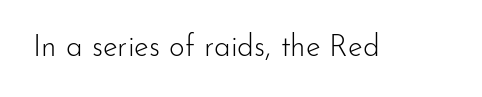
Q: Is the text bold? A: No.
Q: Is the text italic (slanted)? A: No, it is upright.
Q: Is the typeface a serif or a sans-serif typeface? A: Sans-serif.
Q: Is the text underlined? A: No.
Q: Is the spacing between letters normal or unusually wide? A: Normal.
Q: Width (condensed, normal, or wide)? A: Normal.
Q: Stroke contrast? A: Low.
Q: x-height? A: Small.
Q: Monospaced? A: No.
